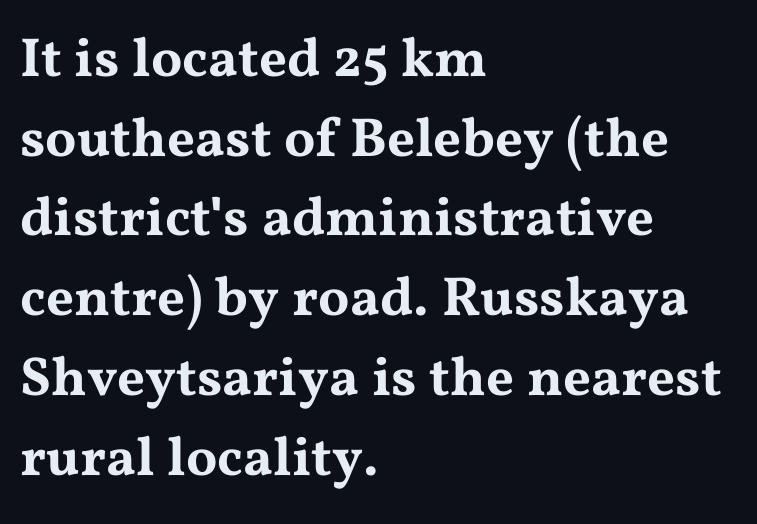
Q: Is the text italic (slanted)? A: No, it is upright.
Q: Is the typeface a serif or a sans-serif typeface? A: Serif.
Q: Is the text underlined? A: No.
Q: How is the paragraph aligned? A: Left-aligned.
Q: Is the spacing between letters normal or unusually wide? A: Normal.
Q: Is the spacing between lines tight, normal or loose? A: Normal.
Q: Width (condensed, normal, or wide)? A: Wide.
Q: Stroke contrast? A: Medium.
Q: x-height? A: Medium.
Q: Monospaced? A: No.
